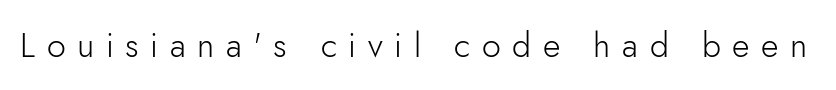
{"serif": "no", "italic": "no", "bold": "no", "weight": "light", "width": "normal", "stroke_contrast": "low", "x_height": "small", "monospaced": "no", "underline": "no", "letter_spacing": "wide", "letter_spacing_em": 0.34, "glyph_px": 34}
